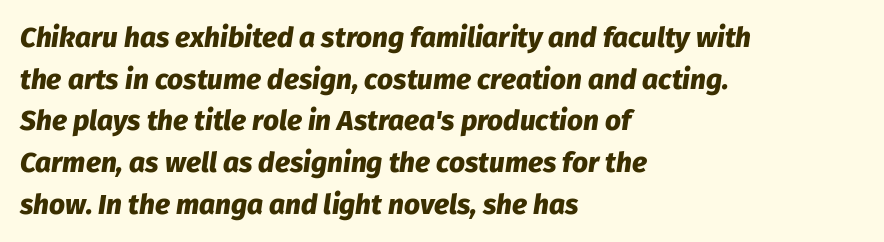
{"italic": "yes", "lean": "right", "slant_degrees": 8, "bold": "yes", "weight": "heavy", "width": "normal", "stroke_contrast": "low", "x_height": "medium", "monospaced": "no", "underline": "no", "align": "left", "line_spacing": "normal", "line_spacing_ratio": 1.49, "letter_spacing": "normal", "letter_spacing_em": 0.0, "glyph_px": 28}
